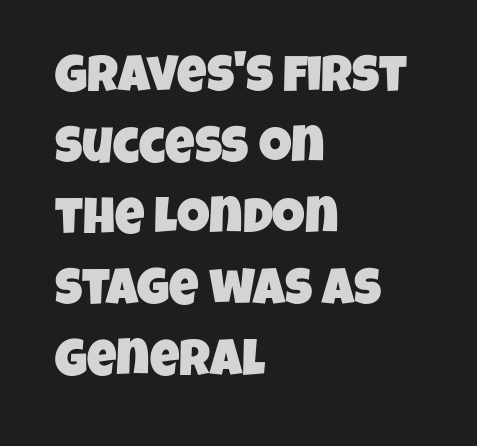
{"serif": "no", "width": "condensed", "stroke_contrast": "low", "x_height": "large", "monospaced": "no", "underline": "no", "align": "left", "line_spacing": "normal", "line_spacing_ratio": 1.39, "letter_spacing": "normal", "letter_spacing_em": 0.0, "glyph_px": 51}
